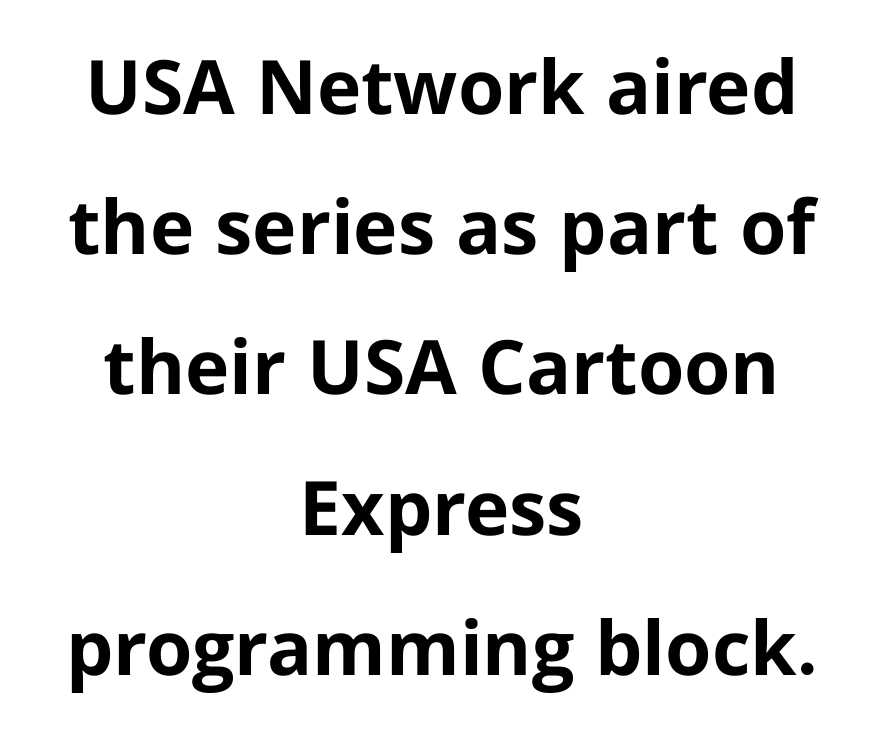
Q: Is the text bold? A: Yes.
Q: Is the text italic (slanted)? A: No, it is upright.
Q: Is the typeface a serif or a sans-serif typeface? A: Sans-serif.
Q: Is the text underlined? A: No.
Q: How is the paragraph aligned? A: Centered.
Q: Is the spacing between letters normal or unusually wide? A: Normal.
Q: Width (condensed, normal, or wide)? A: Normal.
Q: Stroke contrast? A: Low.
Q: x-height? A: Medium.
Q: Monospaced? A: No.
